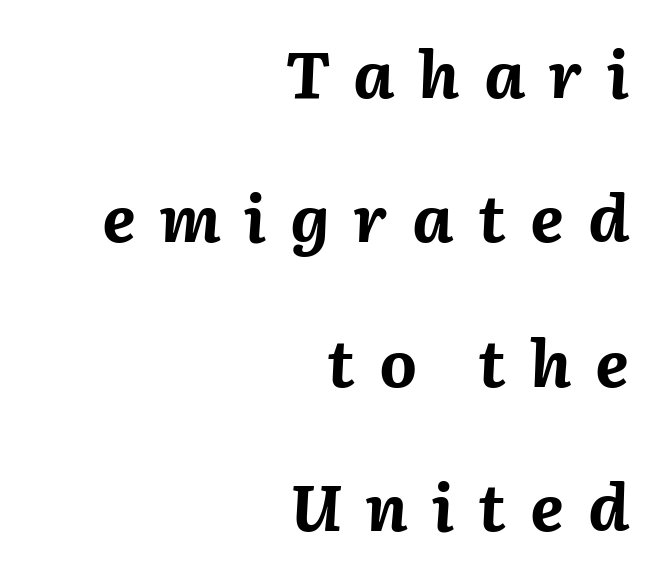
The image shows 65 px bold type, italic (leaning right); set right-aligned, loose line spacing (2.22x), unusually wide letter spacing (+0.37 em), not underlined; medium stroke contrast and a medium x-height.
